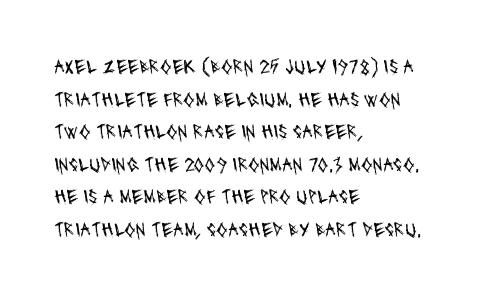
The setting favours the left margin, as ordinary paragraphs usually do. The strokes carry an ordinary text weight at most. Nobody touched the tracking dial on this one. The zone under the glyphs is completely vacant. A normal amount of white space separates one row of letters from the next.
